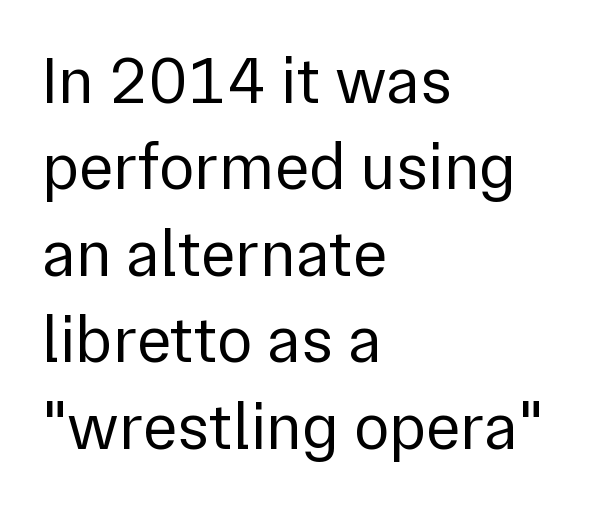
{"serif": "no", "italic": "no", "bold": "no", "weight": "regular", "width": "normal", "x_height": "medium", "monospaced": "no", "underline": "no", "align": "left", "line_spacing": "normal", "line_spacing_ratio": 1.31, "letter_spacing": "normal", "letter_spacing_em": 0.0, "glyph_px": 66}
